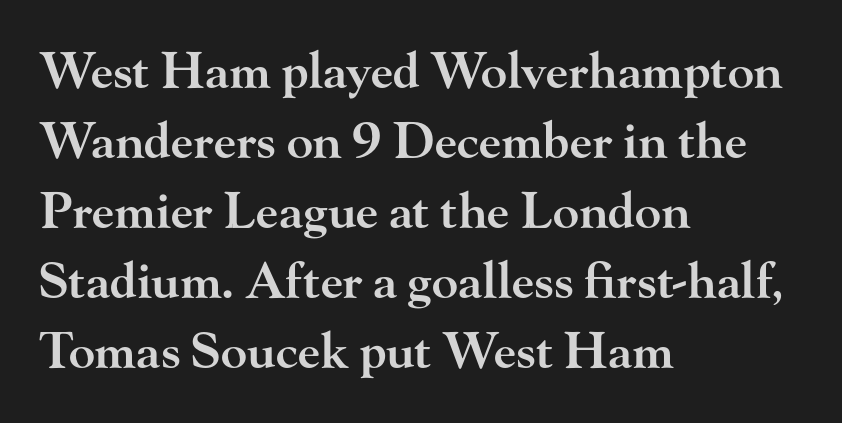
{"serif": "yes", "italic": "no", "bold": "semi", "weight": "semibold", "width": "wide", "stroke_contrast": "high", "x_height": "small", "monospaced": "no", "underline": "no", "align": "left", "line_spacing": "normal", "line_spacing_ratio": 1.43, "letter_spacing": "normal", "letter_spacing_em": 0.0, "glyph_px": 49}
